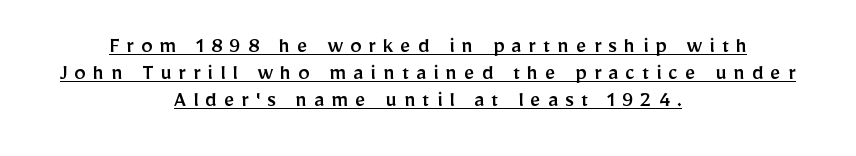
Q: Is the text italic (slanted)? A: No, it is upright.
Q: Is the text underlined? A: Yes.
Q: How is the paragraph aligned? A: Centered.
Q: Is the spacing between letters normal or unusually wide? A: Unusually wide.
